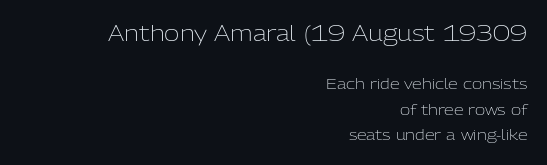
{"italic": "no", "bold": "no", "underline": "no", "align": "right", "line_spacing_ratio": 1.83, "letter_spacing": "normal", "letter_spacing_em": 0.0, "larger_block": "first", "size_ratio": 1.5, "glyph_px": 21}
